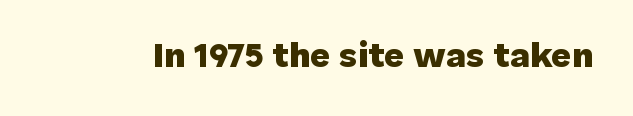
The image shows 35 px heavy sans-serif type, upright; set normal letter spacing, not underlined; low stroke contrast and a medium x-height.
